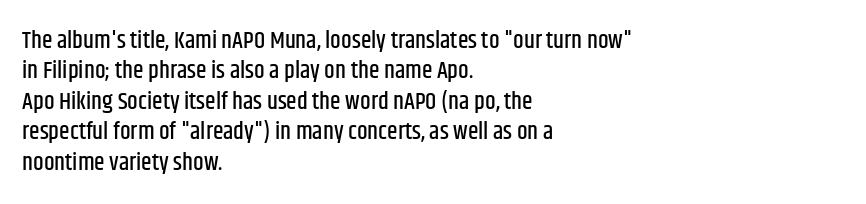
Q: Is the text italic (slanted)? A: No, it is upright.
Q: Is the text underlined? A: No.
Q: How is the paragraph aligned? A: Left-aligned.
Q: Is the spacing between letters normal or unusually wide? A: Normal.
Q: Is the spacing between lines tight, normal or loose? A: Normal.
